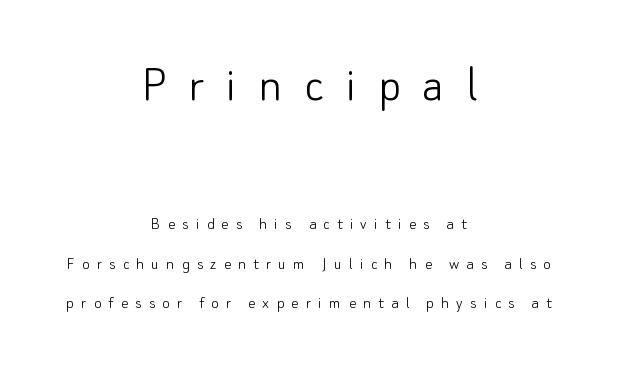
{"serif": "no", "italic": "no", "bold": "no", "weight": "light", "width": "normal", "stroke_contrast": "low", "x_height": "small", "monospaced": "no", "underline": "no", "align": "center", "line_spacing": "loose", "line_spacing_ratio": 2.19, "letter_spacing": "wide", "letter_spacing_em": 0.4, "larger_block": "first", "size_ratio": 3.0, "glyph_px": 54}
